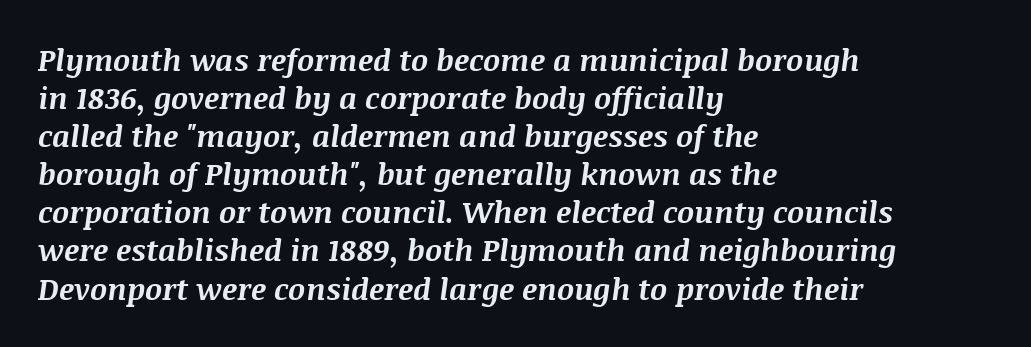
{"italic": "yes", "lean": "right", "slant_degrees": 8, "bold": "yes", "weight": "bold", "width": "normal", "stroke_contrast": "medium", "x_height": "large", "monospaced": "no", "underline": "no", "align": "left", "line_spacing": "normal", "line_spacing_ratio": 1.27, "letter_spacing": "normal", "letter_spacing_em": 0.0, "glyph_px": 30}
